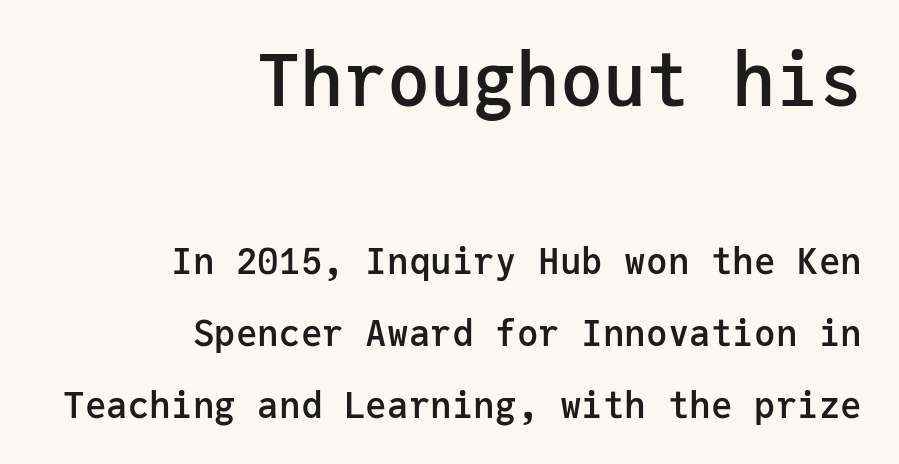
{"serif": "no", "italic": "no", "bold": "semi", "weight": "semibold", "width": "normal", "stroke_contrast": "low", "x_height": "medium", "monospaced": "yes", "underline": "no", "align": "right", "line_spacing": "loose", "line_spacing_ratio": 2.0, "letter_spacing": "normal", "letter_spacing_em": 0.0, "larger_block": "first", "size_ratio": 2.0, "glyph_px": 72}
